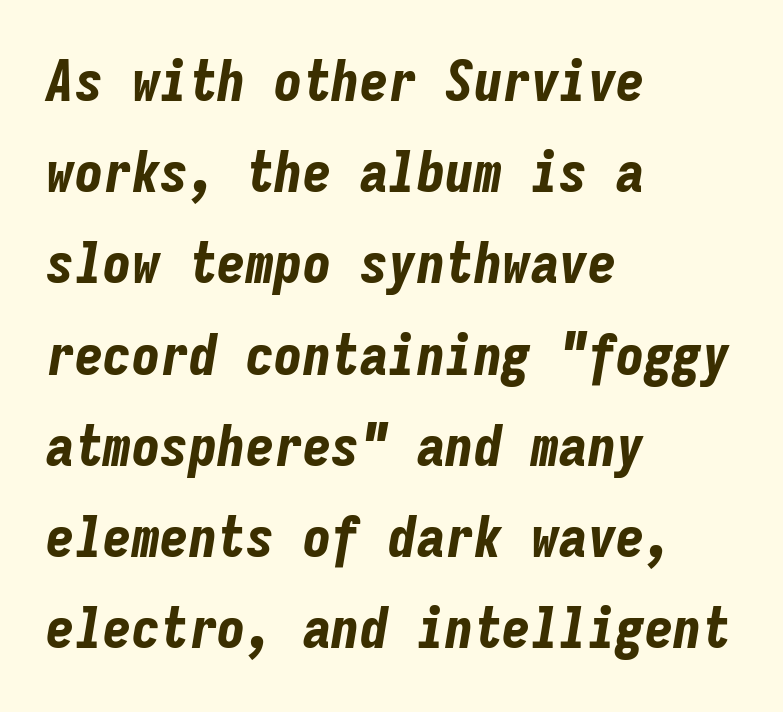
The image shows 57 px bold, condensed type, italic (leaning right), monospaced; set left-aligned, normal line spacing (1.6x), normal letter spacing, not underlined; low stroke contrast and a medium x-height.
